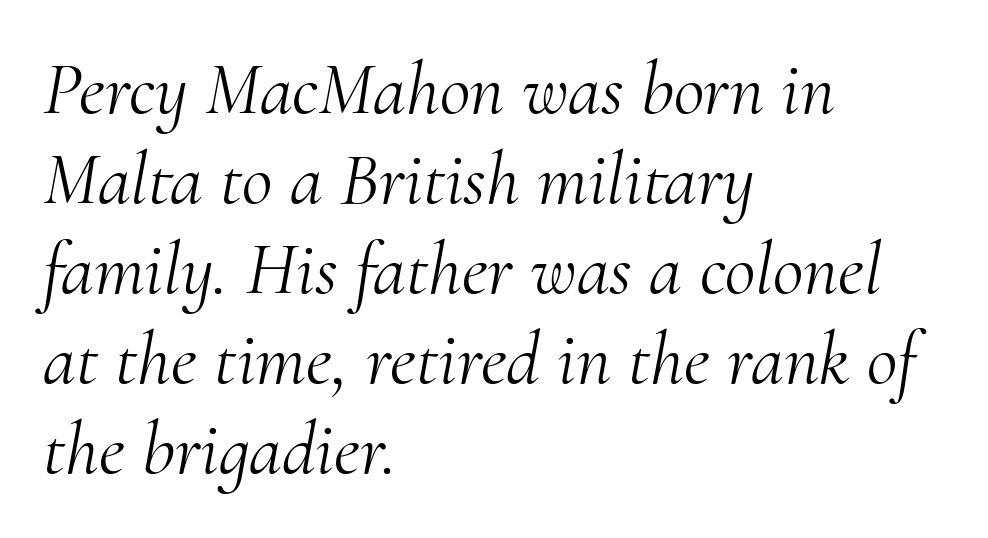
{"serif": "yes", "italic": "yes", "lean": "right", "slant_degrees": 10, "bold": "no", "weight": "light", "width": "normal", "stroke_contrast": "medium", "x_height": "small", "monospaced": "no", "underline": "no", "align": "left", "line_spacing_ratio": 1.2, "letter_spacing": "normal", "letter_spacing_em": 0.0, "glyph_px": 75}
